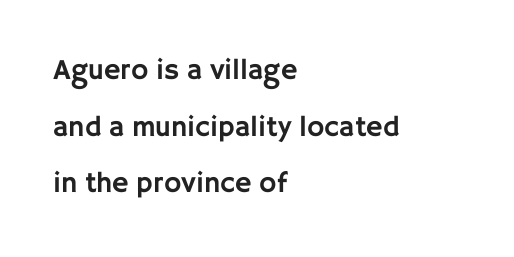
{"serif": "no", "italic": "no", "width": "normal", "stroke_contrast": "low", "x_height": "large", "monospaced": "no", "underline": "no", "align": "left", "line_spacing": "loose", "line_spacing_ratio": 1.95, "letter_spacing": "normal", "letter_spacing_em": 0.0, "glyph_px": 29}
